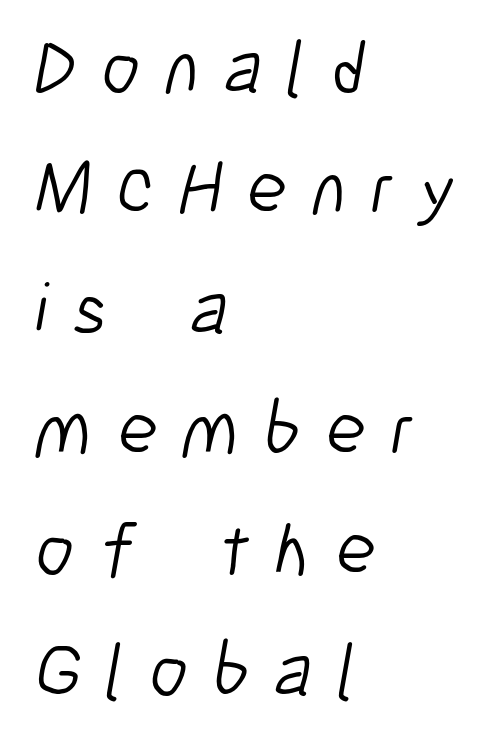
The image shows 74 px light, condensed sans-serif type; set left-aligned, normal line spacing (1.63x), unusually wide letter spacing (+0.34 em), not underlined; low stroke contrast and a medium x-height.
